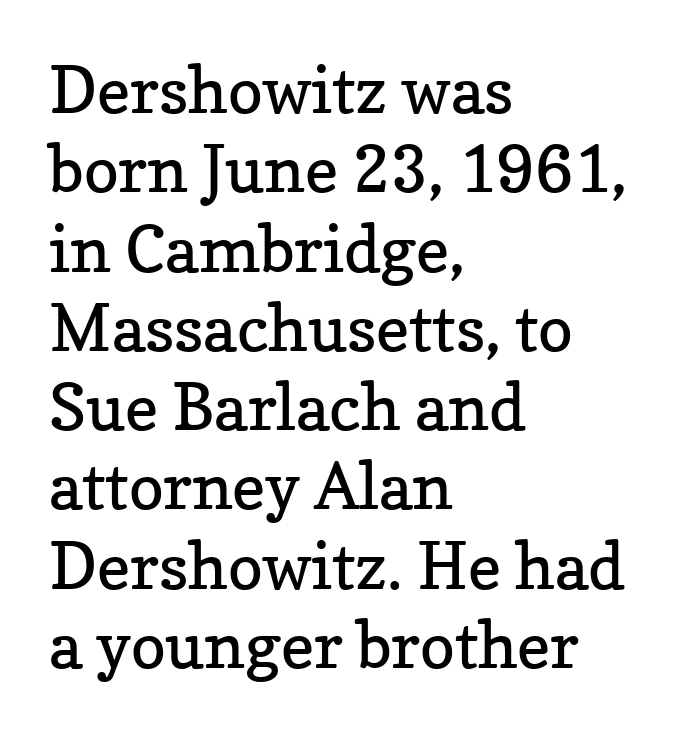
Q: Is the text bold? A: No.
Q: Is the text italic (slanted)? A: No, it is upright.
Q: Is the typeface a serif or a sans-serif typeface? A: Serif.
Q: Is the text underlined? A: No.
Q: How is the paragraph aligned? A: Left-aligned.
Q: Is the spacing between letters normal or unusually wide? A: Normal.
Q: Width (condensed, normal, or wide)? A: Normal.
Q: Stroke contrast? A: Low.
Q: x-height? A: Medium.
Q: Monospaced? A: No.
